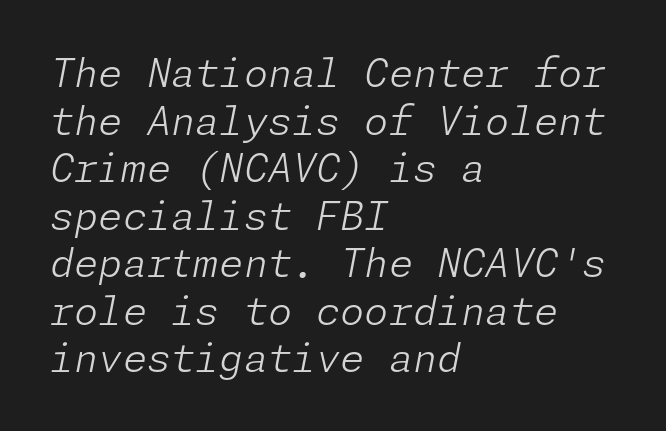
The image shows 39 px light type, italic (leaning right); set left-aligned, line spacing 1.22x, normal letter spacing, not underlined; low stroke contrast and a medium x-height.
